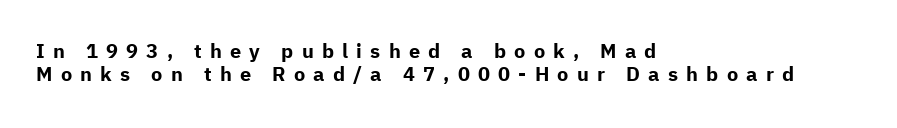
Q: Is the text bold? A: Yes.
Q: Is the text italic (slanted)? A: No, it is upright.
Q: Is the text underlined? A: No.
Q: How is the paragraph aligned? A: Left-aligned.
Q: Is the spacing between letters normal or unusually wide? A: Unusually wide.
